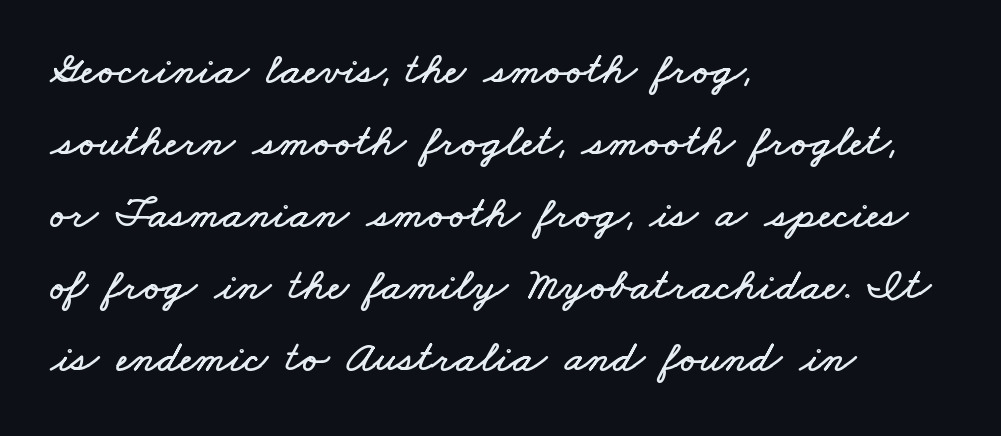
{"width": "wide", "stroke_contrast": "low", "x_height": "small", "monospaced": "no", "underline": "no", "align": "left", "line_spacing": "normal", "line_spacing_ratio": 1.6, "letter_spacing": "normal", "letter_spacing_em": 0.0, "glyph_px": 45}
